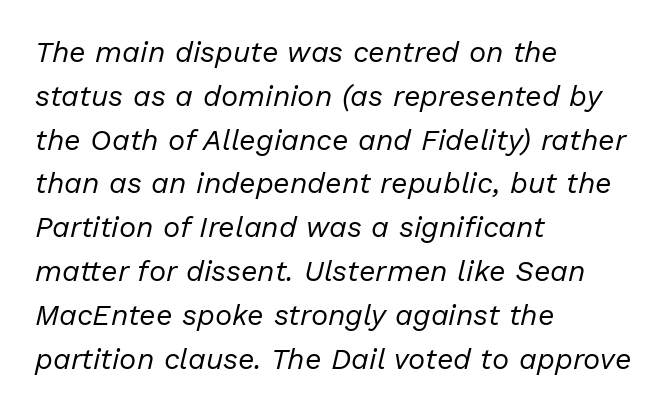
The image shows 29 px regular-weight type, italic (leaning right); set left-aligned, normal line spacing (1.51x), normal letter spacing, not underlined; low stroke contrast and a medium x-height.
